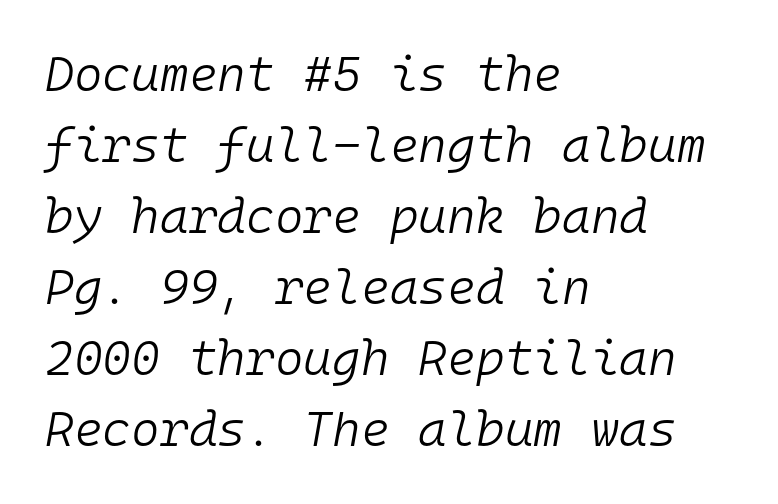
{"italic": "yes", "lean": "right", "slant_degrees": 10, "bold": "no", "weight": "light", "width": "normal", "stroke_contrast": "low", "x_height": "medium", "monospaced": "yes", "underline": "no", "align": "left", "line_spacing": "normal", "line_spacing_ratio": 1.45, "letter_spacing": "normal", "letter_spacing_em": 0.0, "glyph_px": 49}
